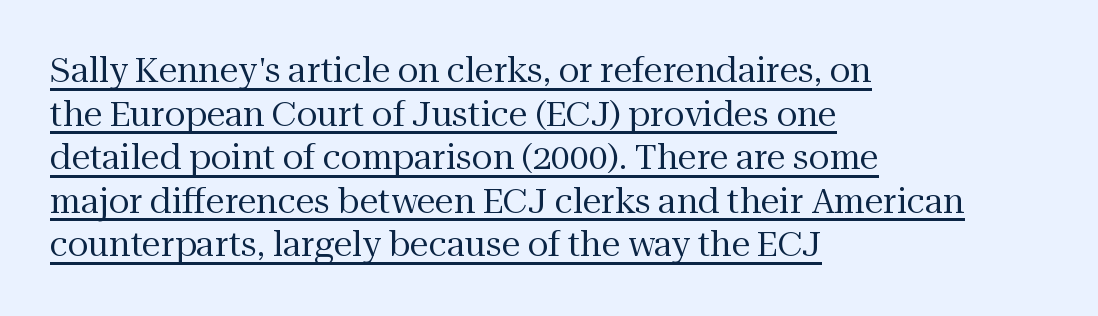
{"serif": "yes", "italic": "no", "bold": "no", "weight": "regular", "width": "normal", "stroke_contrast": "medium", "x_height": "medium", "monospaced": "no", "underline": "yes", "align": "left", "line_spacing": "normal", "line_spacing_ratio": 1.28, "letter_spacing": "normal", "letter_spacing_em": 0.0, "glyph_px": 34}
